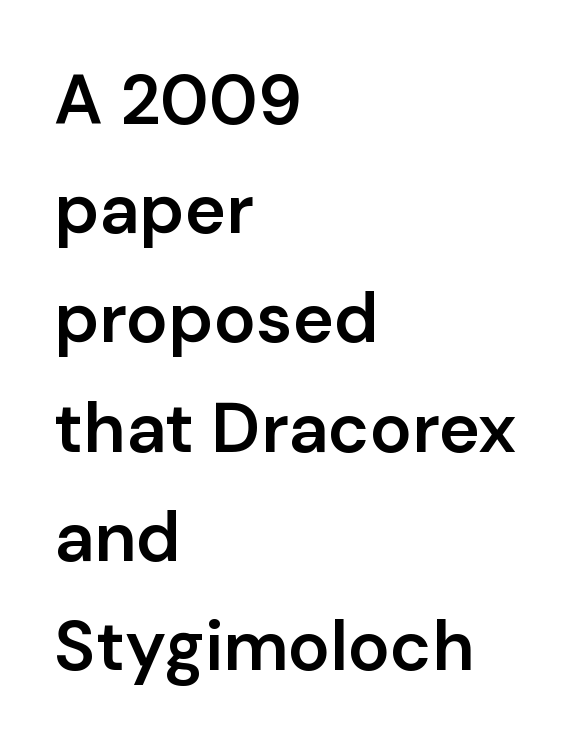
{"serif": "no", "italic": "no", "bold": "semi", "weight": "semibold", "width": "normal", "stroke_contrast": "low", "x_height": "medium", "monospaced": "no", "underline": "no", "align": "left", "line_spacing": "normal", "line_spacing_ratio": 1.56, "letter_spacing": "normal", "letter_spacing_em": 0.0, "glyph_px": 70}
